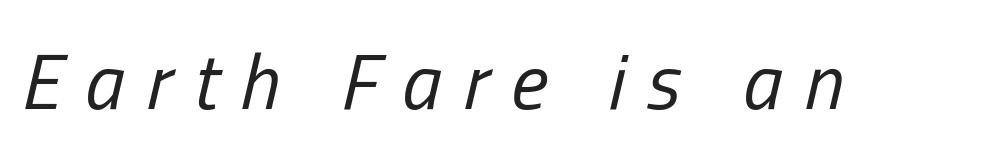
{"italic": "yes", "lean": "right", "slant_degrees": 13, "bold": "no", "weight": "regular", "width": "condensed", "stroke_contrast": "low", "x_height": "medium", "monospaced": "no", "underline": "no", "letter_spacing": "wide", "letter_spacing_em": 0.28, "glyph_px": 79}
